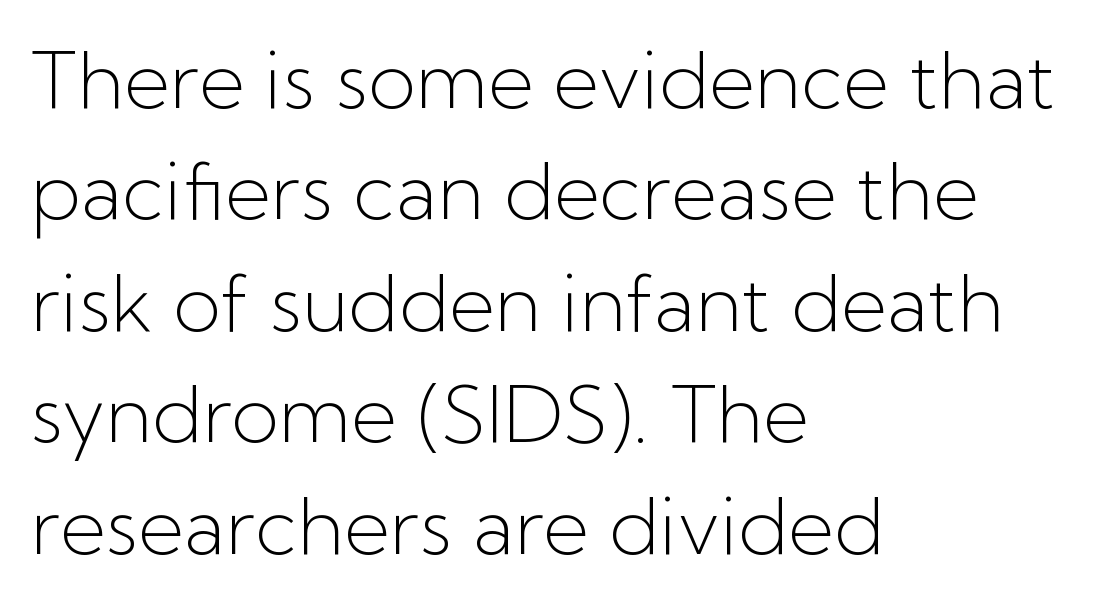
{"serif": "no", "italic": "no", "bold": "no", "weight": "light", "width": "normal", "stroke_contrast": "low", "x_height": "medium", "monospaced": "no", "underline": "no", "align": "left", "line_spacing": "normal", "line_spacing_ratio": 1.41, "letter_spacing": "normal", "letter_spacing_em": 0.0, "glyph_px": 79}
